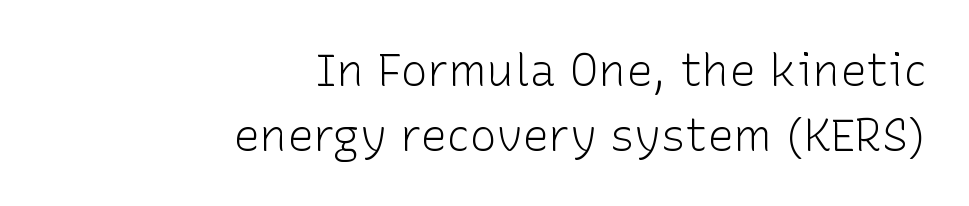
The font sits on the lighter half of the weight spectrum, regular included. Teacher's note: observe the even right margin — that is flush-right alignment. Is there any slant? The stems are plumb. The foot of each line stays bare and open.
